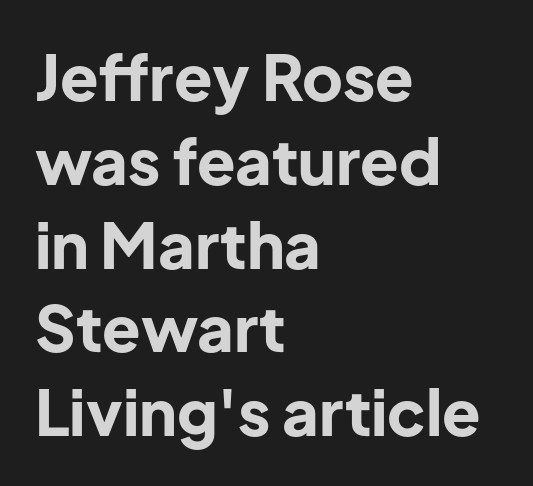
Q: Is the text bold? A: Yes.
Q: Is the text italic (slanted)? A: No, it is upright.
Q: Is the typeface a serif or a sans-serif typeface? A: Sans-serif.
Q: Is the text underlined? A: No.
Q: How is the paragraph aligned? A: Left-aligned.
Q: Is the spacing between letters normal or unusually wide? A: Normal.
Q: Is the spacing between lines tight, normal or loose? A: Normal.
Q: Width (condensed, normal, or wide)? A: Normal.
Q: Stroke contrast? A: Low.
Q: x-height? A: Medium.
Q: Monospaced? A: No.
